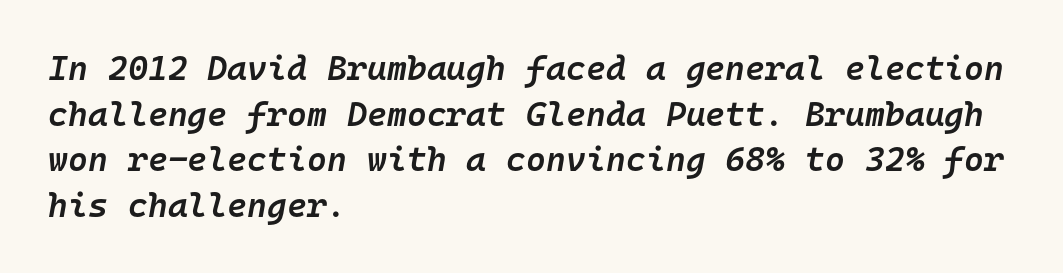
The zone under the glyphs is completely vacant. The letters march in equal steps, a hallmark of fixed-pitch type. This rendering leaves character spacing at its baseline value. Line beginnings align vertically; line endings do not. A somewhat darkened texture: the type is semibold rather than bold.
